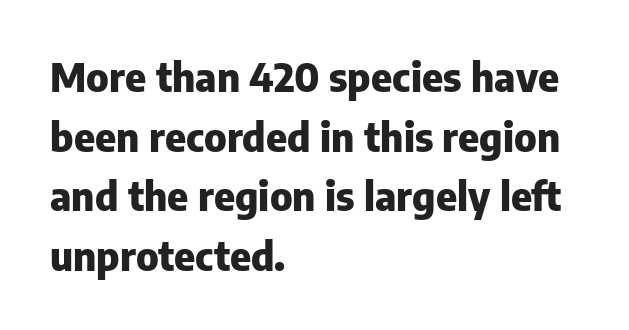
{"serif": "no", "italic": "no", "bold": "yes", "weight": "heavy", "width": "normal", "stroke_contrast": "low", "x_height": "medium", "monospaced": "no", "underline": "no", "align": "left", "line_spacing": "normal", "line_spacing_ratio": 1.49, "letter_spacing": "normal", "letter_spacing_em": 0.0, "glyph_px": 40}
